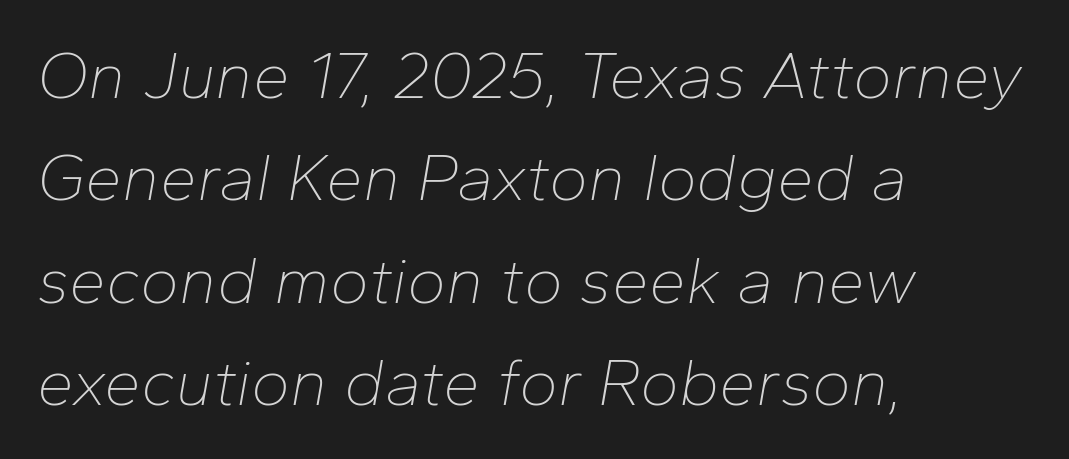
Q: Is the text bold? A: No.
Q: Is the text italic (slanted)? A: Yes, it leans right by about 10 degrees.
Q: Is the text underlined? A: No.
Q: How is the paragraph aligned? A: Left-aligned.
Q: Is the spacing between letters normal or unusually wide? A: Normal.
Q: Is the spacing between lines tight, normal or loose? A: Normal.
Q: Width (condensed, normal, or wide)? A: Normal.
Q: Stroke contrast? A: Low.
Q: x-height? A: Medium.
Q: Monospaced? A: No.
